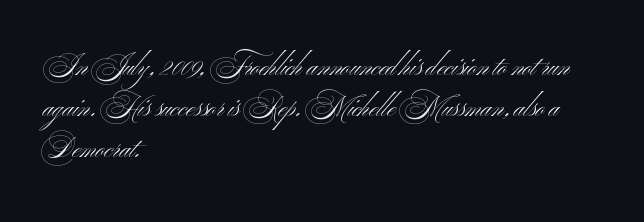
The image shows 27 px text type; set left-aligned, normal line spacing (1.51x), normal letter spacing, not underlined.
